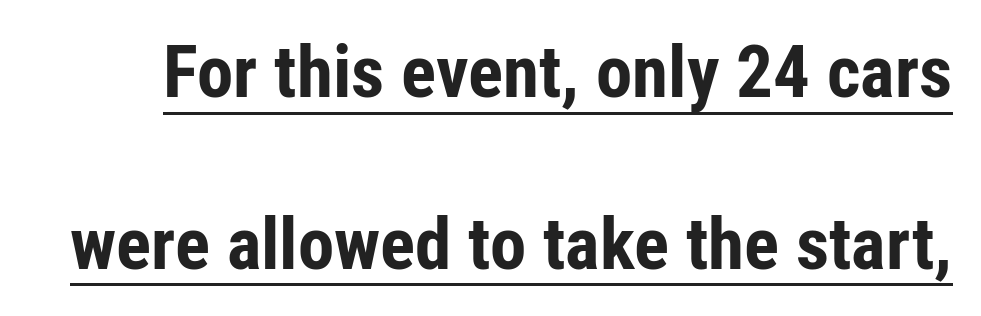
The image shows 73 px bold, condensed sans-serif type, upright; set loose line spacing (2.35x), normal letter spacing, underlined; low stroke contrast and a medium x-height.
